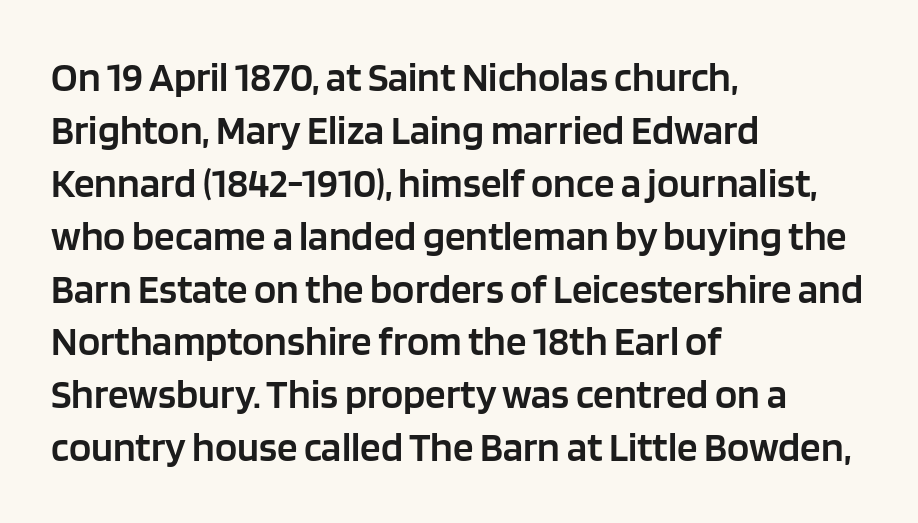
Heft: intermediate — a semibold. Evenly set lines give the paragraph a standard silhouette. Glance below the letters and you will spot only blank space. No feet cap the strokes, marking this as sans-serif type. Nobody touched the tracking dial on this one.
